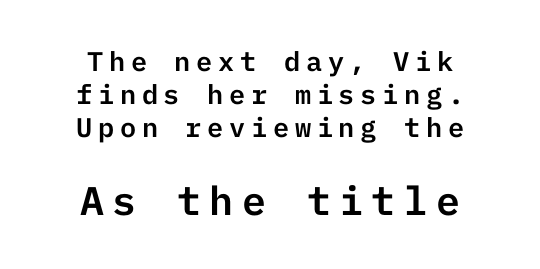
Q: Is the text italic (slanted)? A: No, it is upright.
Q: Is the typeface a serif or a sans-serif typeface? A: Sans-serif.
Q: Is the text underlined? A: No.
Q: How is the paragraph aligned? A: Centered.
Q: Is the spacing between letters normal or unusually wide? A: Unusually wide.
Q: Which block of text is set in a larger size, the first (top) or the second (bottom)? A: The second (bottom) one.
Q: Width (condensed, normal, or wide)? A: Normal.
Q: Stroke contrast? A: Low.
Q: x-height? A: Medium.
